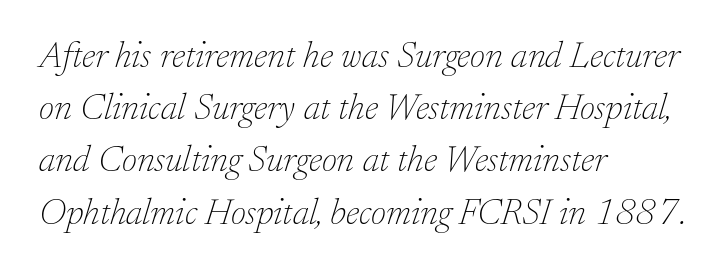
Q: Is the text bold? A: No.
Q: Is the text italic (slanted)? A: Yes, it leans right by about 17 degrees.
Q: Is the typeface a serif or a sans-serif typeface? A: Serif.
Q: Is the text underlined? A: No.
Q: How is the paragraph aligned? A: Left-aligned.
Q: Is the spacing between letters normal or unusually wide? A: Normal.
Q: Is the spacing between lines tight, normal or loose? A: Normal.
Q: Width (condensed, normal, or wide)? A: Normal.
Q: Stroke contrast? A: Low.
Q: x-height? A: Small.
Q: Monospaced? A: No.
